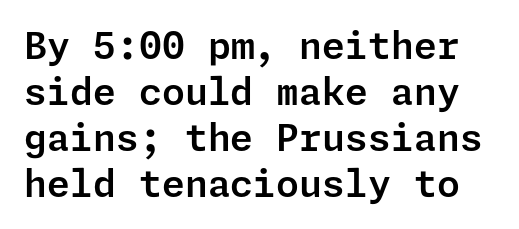
The image shows 37 px sans-serif type, upright; set line spacing 1.24x, normal letter spacing, not underlined; low stroke contrast and a medium x-height.
